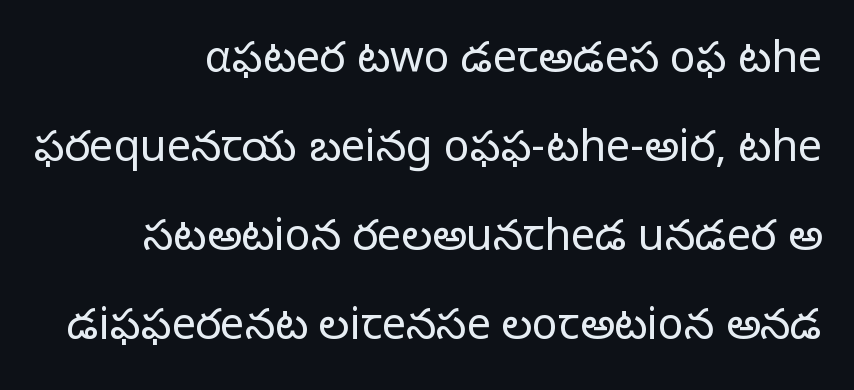
This sample is right-justified, so line beginnings fall wherever the words allow. The characters are drawn with everyday or finer stroke widths. Decoration check: the copy has no underline. Each letter's strokes conclude bluntly, with no projecting serifs.
